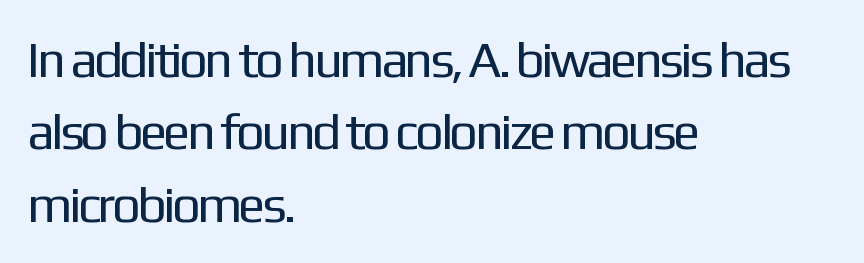
{"serif": "no", "italic": "no", "bold": "no", "weight": "regular", "width": "normal", "stroke_contrast": "low", "x_height": "medium", "monospaced": "no", "underline": "no", "align": "left", "line_spacing": "normal", "line_spacing_ratio": 1.42, "letter_spacing": "normal", "letter_spacing_em": 0.0, "glyph_px": 51}
